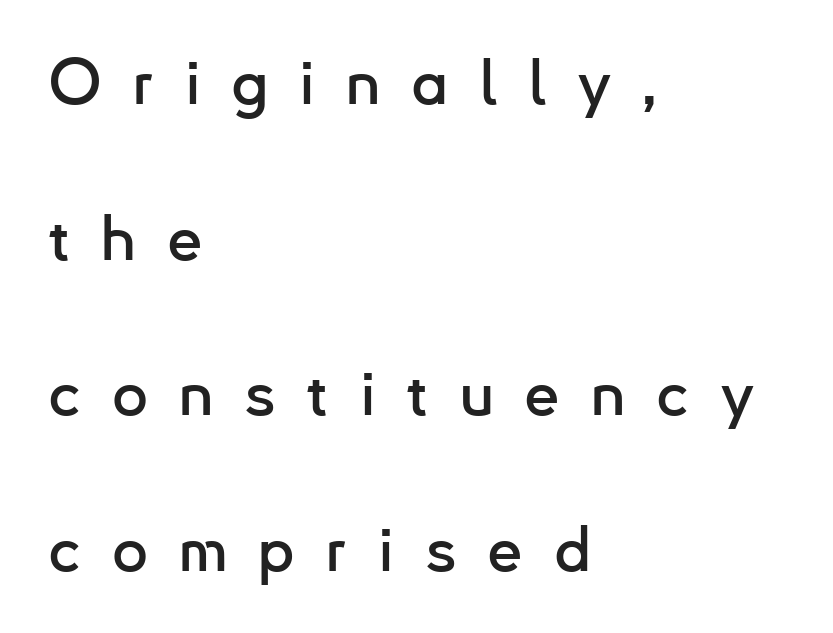
Q: Is the text italic (slanted)? A: No, it is upright.
Q: Is the typeface a serif or a sans-serif typeface? A: Sans-serif.
Q: Is the text underlined? A: No.
Q: How is the paragraph aligned? A: Left-aligned.
Q: Is the spacing between letters normal or unusually wide? A: Unusually wide.
Q: Is the spacing between lines tight, normal or loose? A: Loose.
Q: Width (condensed, normal, or wide)? A: Normal.
Q: Stroke contrast? A: Low.
Q: x-height? A: Small.
Q: Monospaced? A: No.
